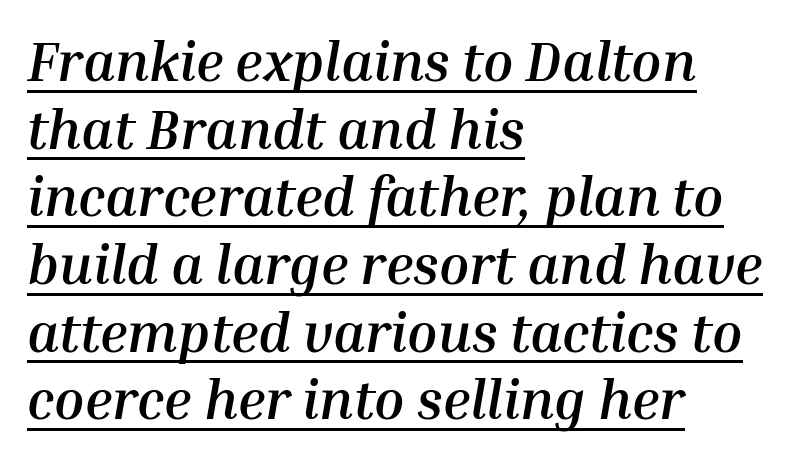
{"italic": "yes", "lean": "right", "slant_degrees": 10, "bold": "yes", "weight": "semibold", "width": "normal", "stroke_contrast": "medium", "x_height": "medium", "monospaced": "no", "underline": "yes", "align": "left", "line_spacing_ratio": 1.23, "letter_spacing": "normal", "letter_spacing_em": 0.0, "glyph_px": 55}
